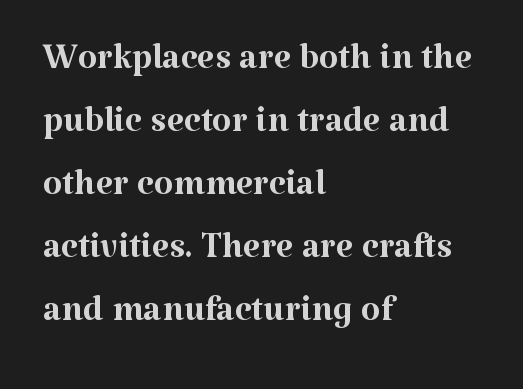
Q: Is the text bold? A: No.
Q: Is the text italic (slanted)? A: No, it is upright.
Q: Is the typeface a serif or a sans-serif typeface? A: Serif.
Q: Is the text underlined? A: No.
Q: How is the paragraph aligned? A: Left-aligned.
Q: Is the spacing between letters normal or unusually wide? A: Normal.
Q: Is the spacing between lines tight, normal or loose? A: Normal.
Q: Width (condensed, normal, or wide)? A: Normal.
Q: Stroke contrast? A: Medium.
Q: x-height? A: Medium.
Q: Monospaced? A: No.
